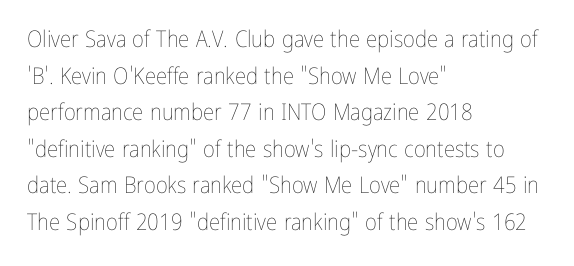
The image shows 23 px text type, upright; set left-aligned, normal line spacing (1.59x), normal letter spacing, not underlined.
